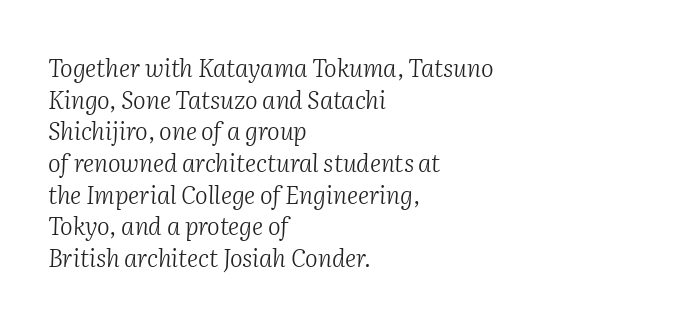
The image shows 24 px text type, italic (leaning right); set left-aligned, normal line spacing (1.32x), normal letter spacing, not underlined.
